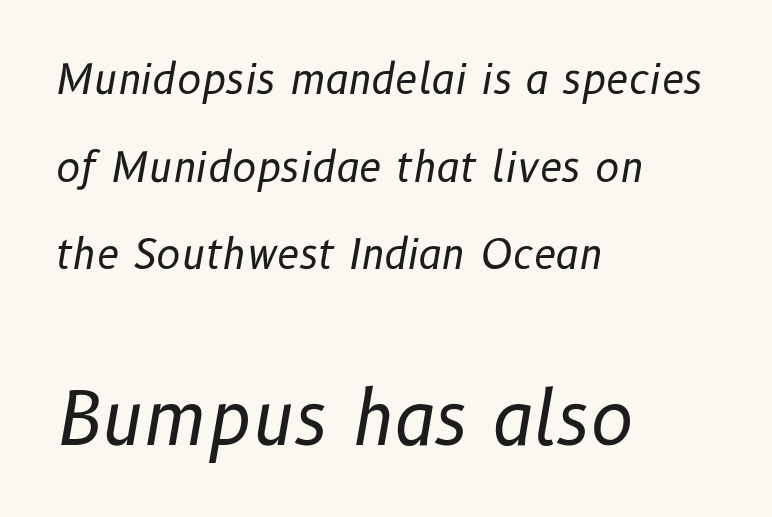
{"italic": "yes", "lean": "right", "slant_degrees": 10, "bold": "no", "weight": "regular", "width": "normal", "stroke_contrast": "low", "x_height": "medium", "monospaced": "no", "underline": "no", "align": "left", "line_spacing": "loose", "line_spacing_ratio": 2.14, "letter_spacing": "normal", "letter_spacing_em": 0.0, "larger_block": "second", "size_ratio": 1.76, "glyph_px": 72}
